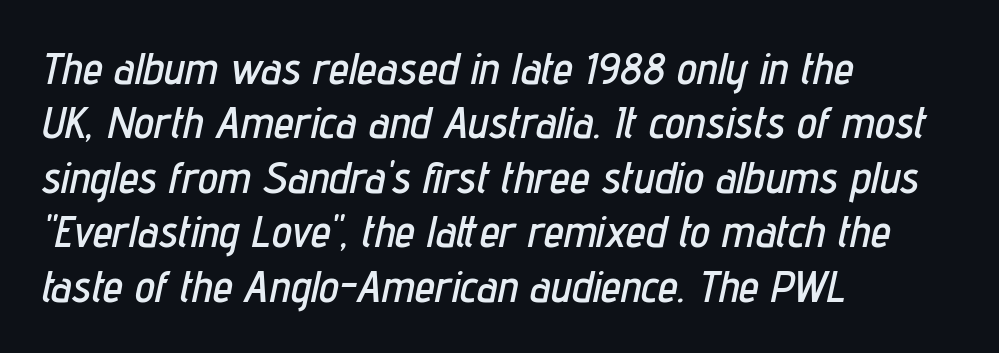
{"italic": "yes", "lean": "right", "slant_degrees": 12, "width": "condensed", "stroke_contrast": "low", "x_height": "medium", "monospaced": "no", "underline": "no", "align": "left", "line_spacing_ratio": 1.21, "letter_spacing": "normal", "letter_spacing_em": 0.0, "glyph_px": 45}
